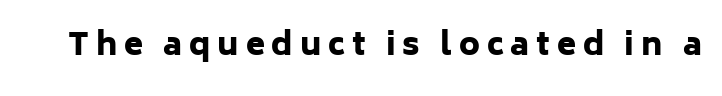
{"serif": "no", "italic": "no", "bold": "yes", "weight": "heavy", "width": "normal", "stroke_contrast": "low", "x_height": "medium", "monospaced": "no", "underline": "no", "letter_spacing": "wide", "letter_spacing_em": 0.22, "glyph_px": 31}
